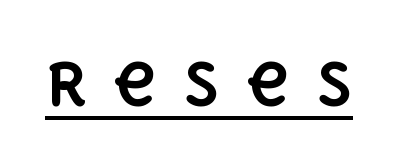
{"italic": "no", "bold": "yes", "weight": "bold", "width": "normal", "x_height": "large", "monospaced": "no", "underline": "yes", "letter_spacing": "wide", "letter_spacing_em": 0.47, "glyph_px": 58}
